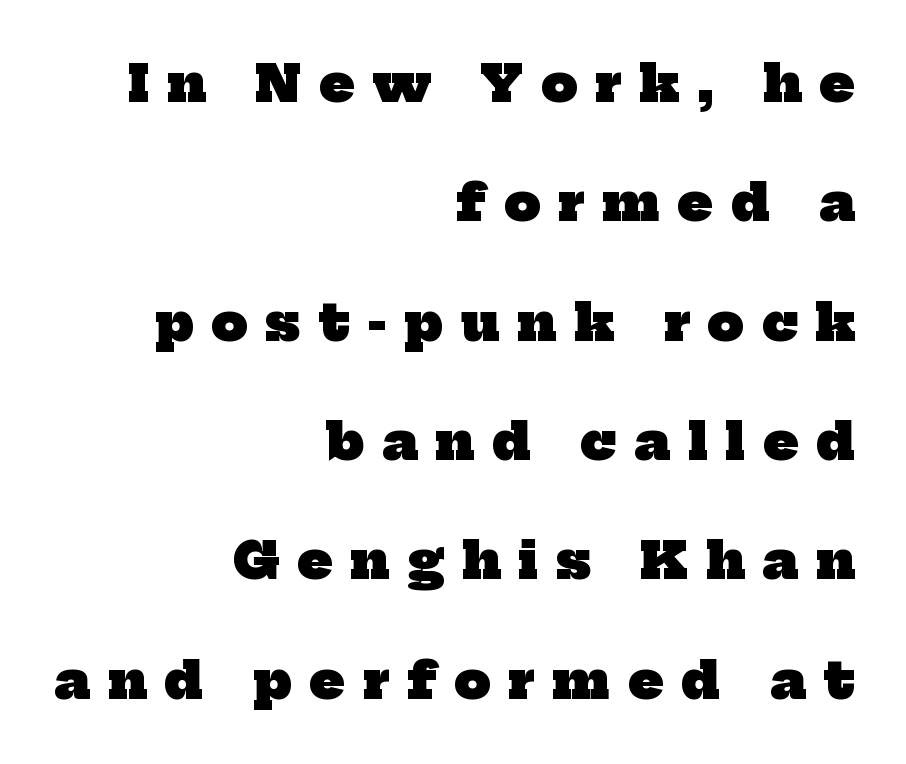
Check under the words: just untouched page. One glance says open: line gaps are wider than usual. Short note: letters widely spaced. Classification — serif. In terms of weight, the rendering is a true, heavy bold.
